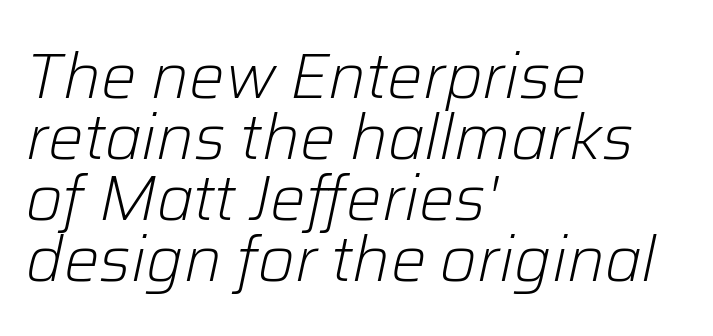
{"italic": "yes", "lean": "right", "slant_degrees": 12, "bold": "no", "weight": "light", "width": "normal", "stroke_contrast": "low", "x_height": "medium", "monospaced": "no", "underline": "no", "align": "left", "line_spacing": "tight", "line_spacing_ratio": 0.97, "letter_spacing": "normal", "letter_spacing_em": 0.0, "glyph_px": 63}
